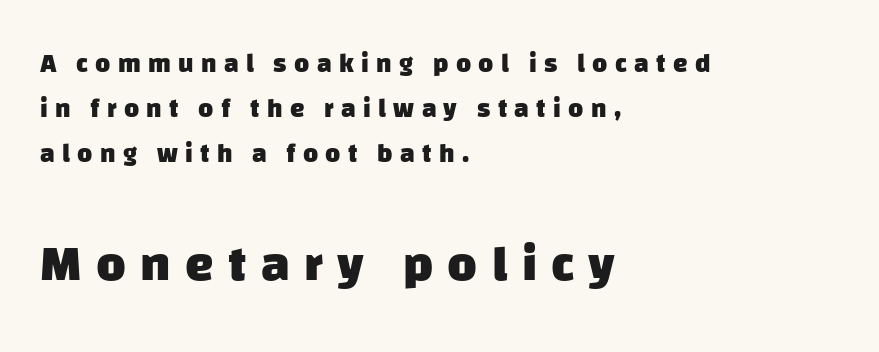
The image shows 51 px heavy sans-serif type; set left-aligned, line spacing 1.74x, unusually wide letter spacing (+0.28 em), not underlined; the second (bottom) block is 1.96x larger; low stroke contrast and a large x-height.
